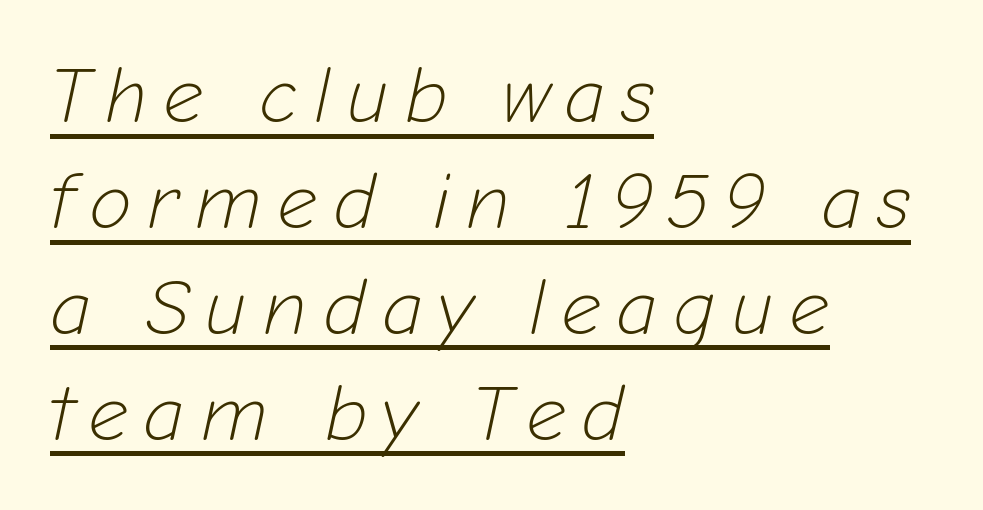
{"italic": "yes", "lean": "right", "slant_degrees": 12, "bold": "no", "weight": "light", "width": "normal", "stroke_contrast": "low", "x_height": "medium", "monospaced": "no", "underline": "yes", "align": "left", "line_spacing": "normal", "line_spacing_ratio": 1.34, "glyph_px": 79}
